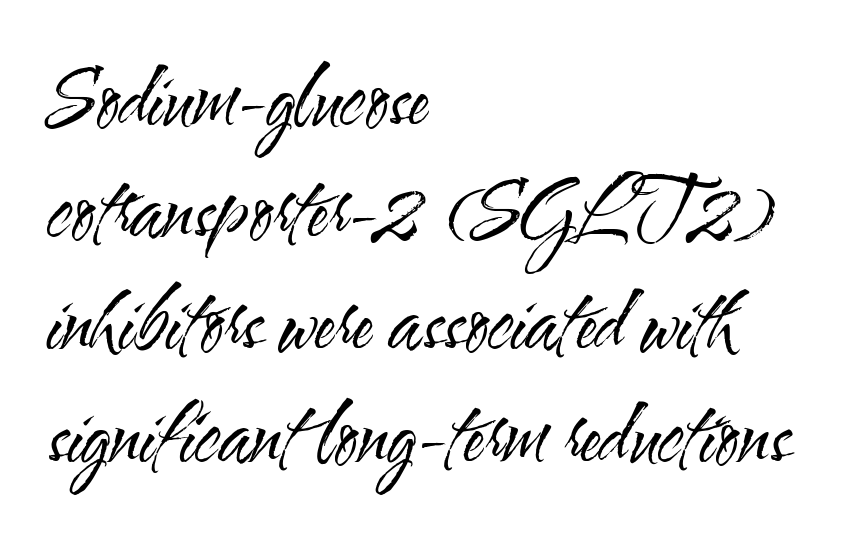
Note: no serifs on the glyphs. A quiet, ordinary-to-light weight characterises the typeface. Line spacing here is normal. Inter-character spacing is left at the font's built-in metrics. All the whitespace from short lines collects on the right.
